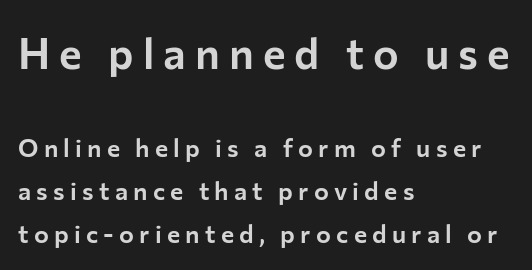
Q: Is the text italic (slanted)? A: No, it is upright.
Q: Is the typeface a serif or a sans-serif typeface? A: Sans-serif.
Q: Is the text underlined? A: No.
Q: How is the paragraph aligned? A: Left-aligned.
Q: Is the spacing between letters normal or unusually wide? A: Unusually wide.
Q: Which block of text is set in a larger size, the first (top) or the second (bottom)? A: The first (top) one.
Q: Width (condensed, normal, or wide)? A: Normal.
Q: Stroke contrast? A: Low.
Q: x-height? A: Medium.
Q: Monospaced? A: No.
